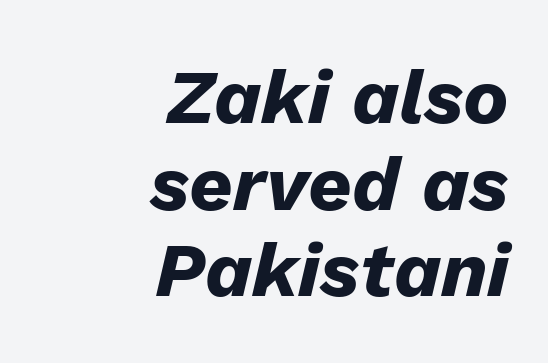
The image shows 76 px heavy type, italic (leaning right); set right-aligned, tight line spacing (1.14x), normal letter spacing, not underlined; low stroke contrast and a medium x-height.
